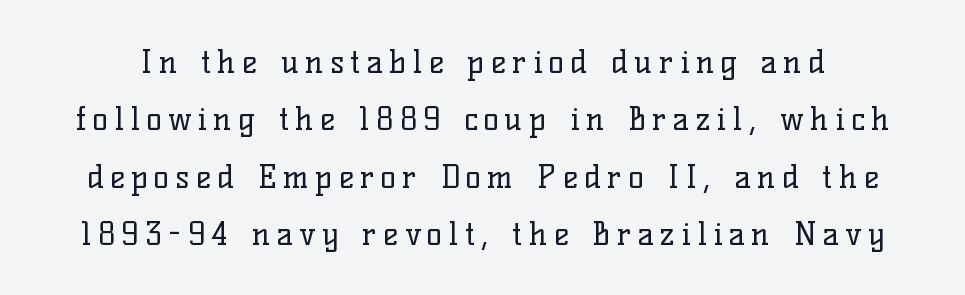
{"serif": "yes", "italic": "no", "bold": "no", "weight": "regular", "width": "normal", "stroke_contrast": "low", "x_height": "medium", "monospaced": "no", "underline": "no", "line_spacing_ratio": 1.79, "letter_spacing": "wide", "letter_spacing_em": 0.2, "glyph_px": 32}
